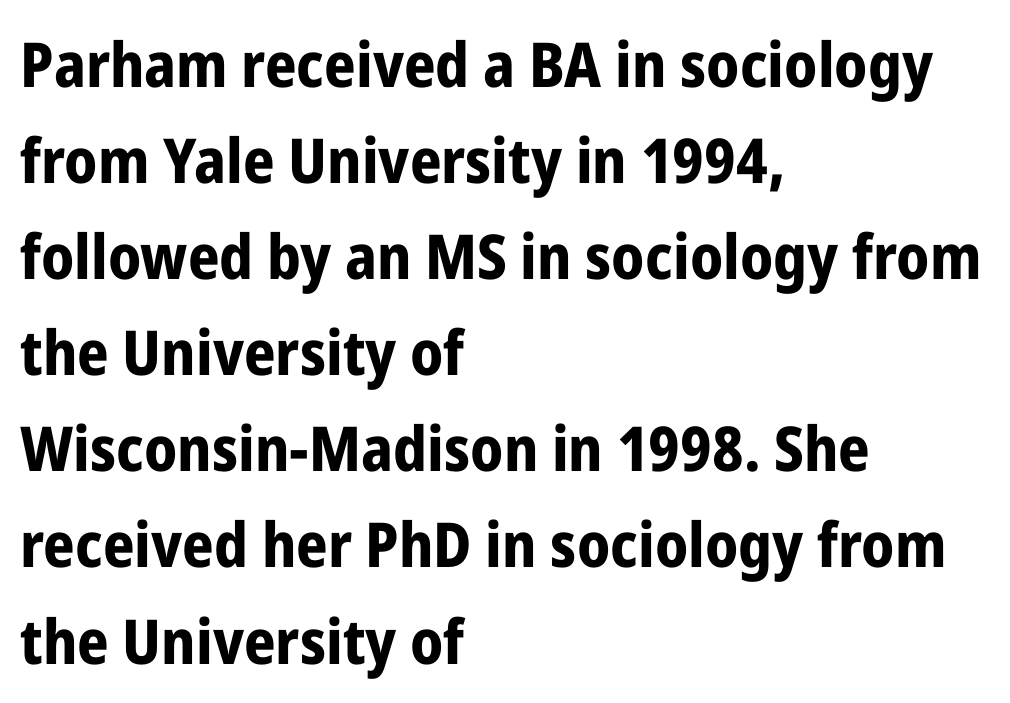
The image shows 62 px bold, condensed sans-serif type, upright; set left-aligned, normal line spacing (1.55x), normal letter spacing, not underlined; low stroke contrast and a medium x-height.
